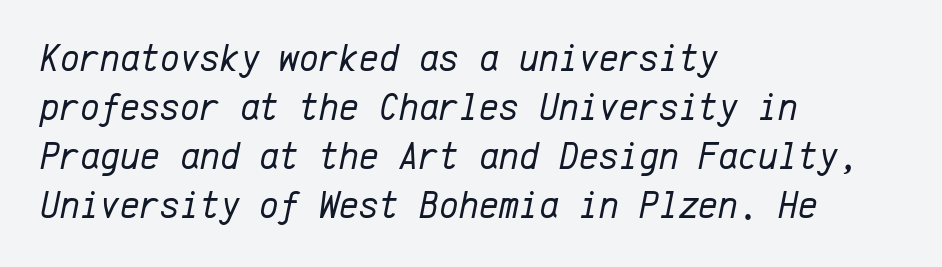
Q: Is the text bold? A: No.
Q: Is the text italic (slanted)? A: Yes, it leans right by about 12 degrees.
Q: Is the text underlined? A: No.
Q: How is the paragraph aligned? A: Left-aligned.
Q: Is the spacing between letters normal or unusually wide? A: Normal.
Q: Is the spacing between lines tight, normal or loose? A: Normal.
Q: Width (condensed, normal, or wide)? A: Normal.
Q: Stroke contrast? A: Low.
Q: x-height? A: Medium.
Q: Monospaced? A: Yes.
